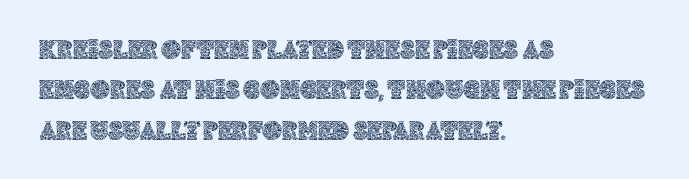
Q: Is the text italic (slanted)? A: No, it is upright.
Q: Is the text underlined? A: No.
Q: How is the paragraph aligned? A: Left-aligned.
Q: Is the spacing between letters normal or unusually wide? A: Normal.
Q: Is the spacing between lines tight, normal or loose? A: Normal.
